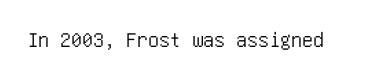
{"italic": "no", "underline": "no", "letter_spacing": "normal", "letter_spacing_em": 0.0, "glyph_px": 22}
